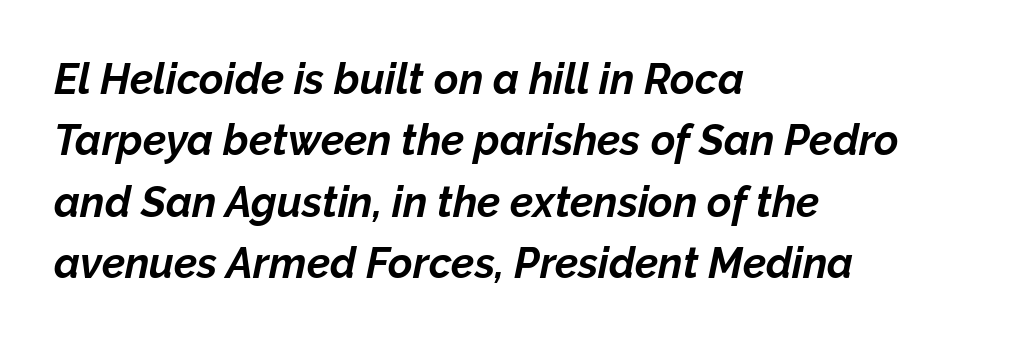
The image shows 42 px bold type, italic (leaning right); set left-aligned, normal line spacing (1.46x), normal letter spacing, not underlined; low stroke contrast and a medium x-height.
